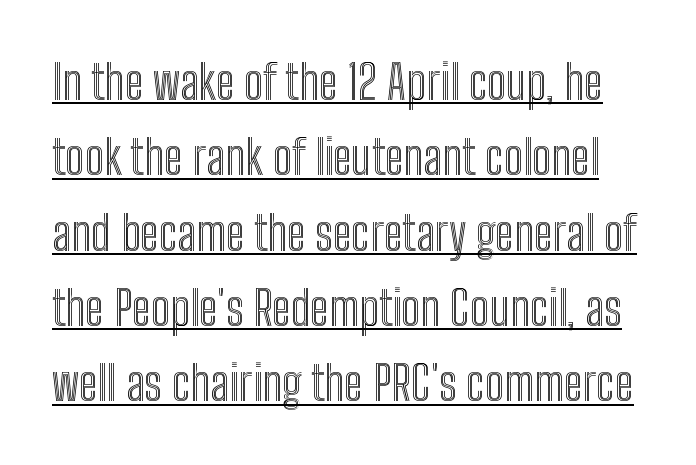
{"italic": "no", "width": "condensed", "x_height": "medium", "monospaced": "no", "underline": "yes", "line_spacing": "normal", "line_spacing_ratio": 1.57, "letter_spacing": "normal", "letter_spacing_em": 0.0, "glyph_px": 48}
